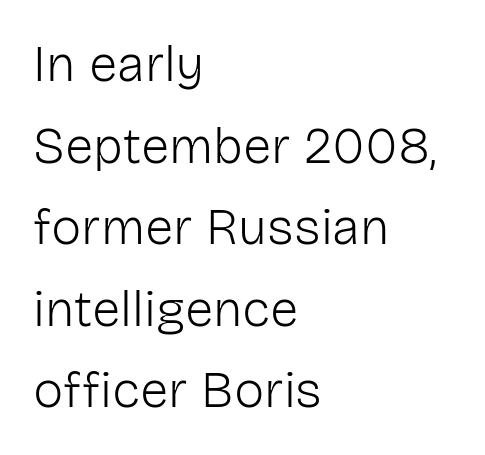
You could not count columns in this text — the font is proportionally spaced. Honestly, the letter spacing is just normal — you wouldn't notice it. Is the type heavy? It reads as light-to-regular instead. Students, observe: this is what conventionally led text looks like. The letters carry no serifs — their stems end cleanly without finishing strokes.
